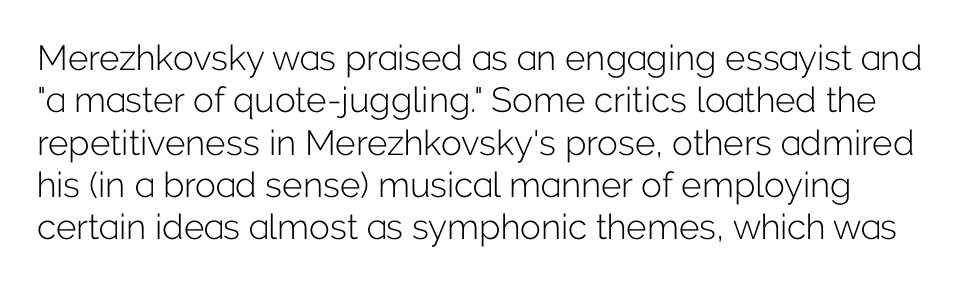
{"serif": "no", "italic": "no", "bold": "no", "weight": "light", "width": "normal", "stroke_contrast": "low", "x_height": "medium", "monospaced": "no", "underline": "no", "line_spacing_ratio": 1.21, "letter_spacing": "normal", "letter_spacing_em": 0.0, "glyph_px": 35}
